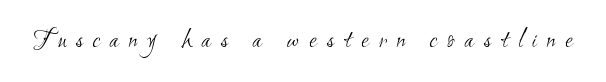
{"serif": "no", "bold": "no", "weight": "light", "width": "condensed", "stroke_contrast": "medium", "x_height": "small", "monospaced": "no", "underline": "no", "letter_spacing": "wide", "letter_spacing_em": 0.35, "glyph_px": 28}
